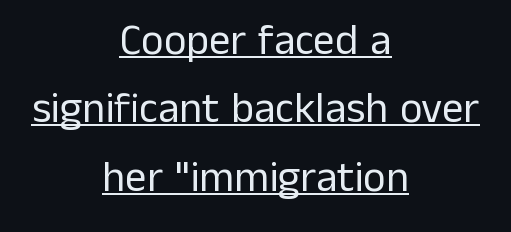
The passage shown is typed in a proportional face where columns would drift. A quiet, ordinary-to-light weight characterises the typeface. Every word sits above its own underline. Inter-character spacing is left at the font's built-in metrics. Do the letters lean? They stand straight. To sum up the face: it is a sans, with no serifs.
